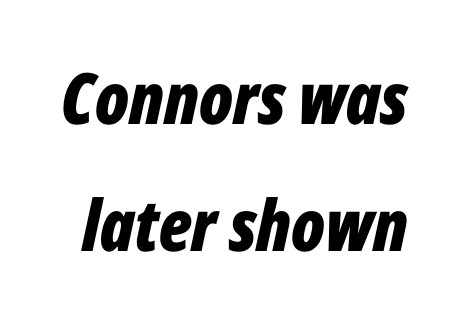
The image shows 71 px bold, condensed type, italic (leaning right); set line spacing 1.79x, normal letter spacing, not underlined; low stroke contrast and a medium x-height.
